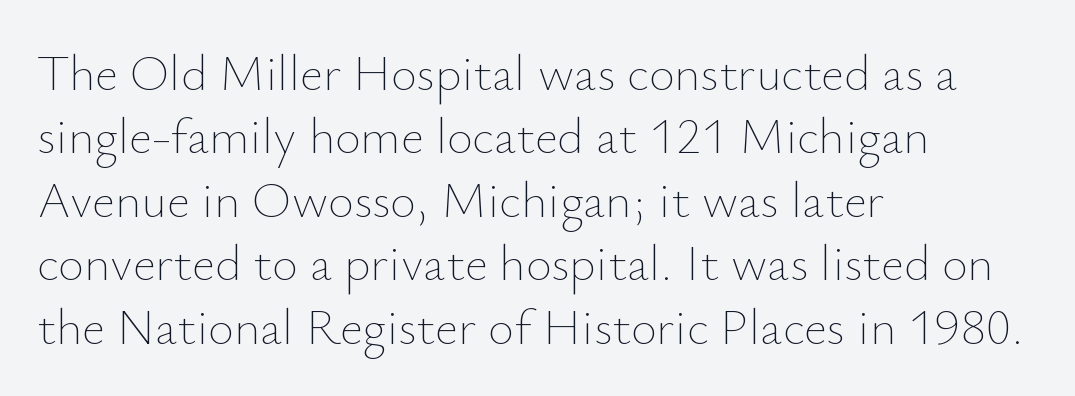
{"italic": "no", "bold": "no", "weight": "thin", "width": "normal", "stroke_contrast": "low", "x_height": "small", "monospaced": "no", "underline": "no", "align": "left", "line_spacing": "normal", "line_spacing_ratio": 1.27, "letter_spacing": "normal", "letter_spacing_em": 0.0, "glyph_px": 50}
